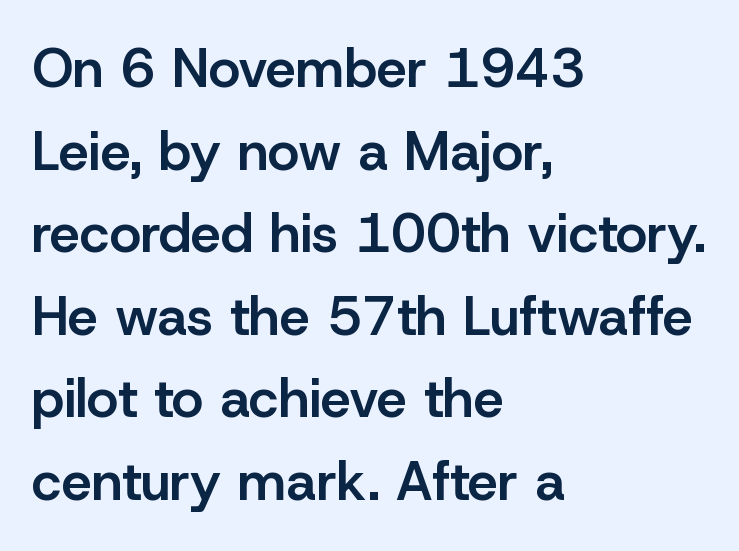
The image shows 54 px semibold sans-serif type, upright; set left-aligned, normal line spacing (1.53x), normal letter spacing, not underlined; low stroke contrast and a medium x-height.
